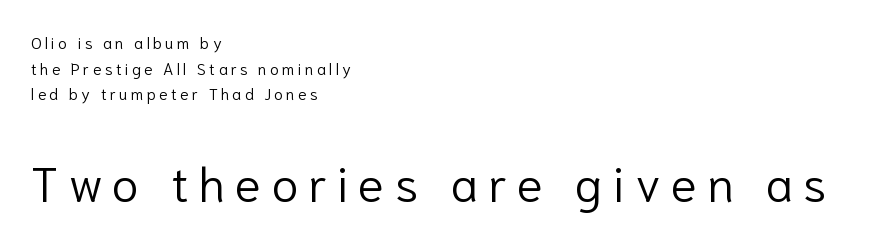
The image shows 49 px light sans-serif type, upright; set left-aligned, normal line spacing (1.6x), unusually wide letter spacing (+0.2 em), not underlined; the second (bottom) block is 3.06x larger; low stroke contrast and a medium x-height.
